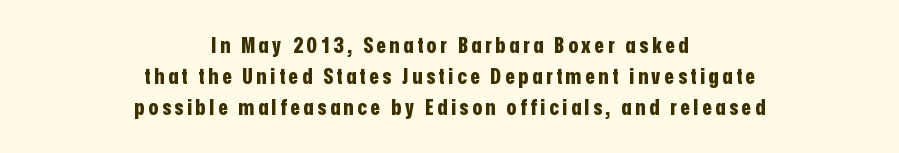
{"italic": "no", "bold": "yes", "underline": "no", "align": "center", "line_spacing": "normal", "line_spacing_ratio": 1.42, "glyph_px": 22}
